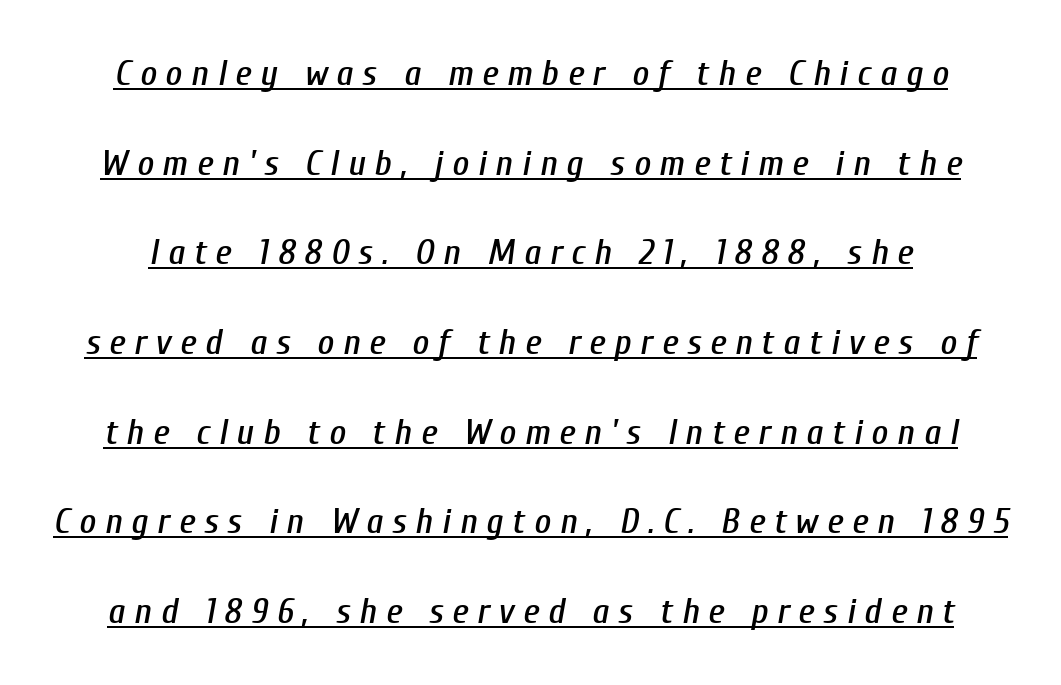
Q: Is the text italic (slanted)? A: Yes, it leans right by about 10 degrees.
Q: Is the text underlined? A: Yes.
Q: Is the spacing between letters normal or unusually wide? A: Unusually wide.
Q: Is the spacing between lines tight, normal or loose? A: Loose.
Q: Width (condensed, normal, or wide)? A: Condensed.
Q: Stroke contrast? A: Low.
Q: x-height? A: Medium.
Q: Monospaced? A: No.
